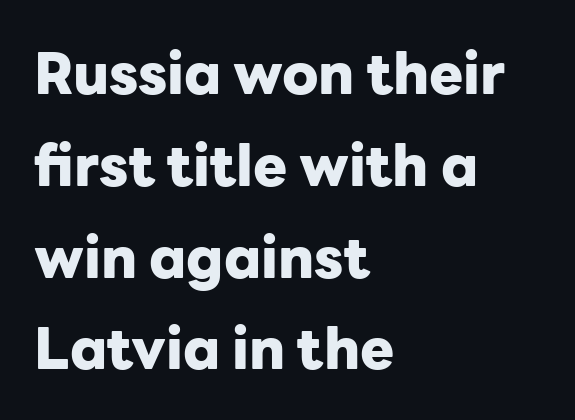
{"serif": "no", "italic": "no", "bold": "yes", "weight": "heavy", "width": "normal", "stroke_contrast": "low", "x_height": "medium", "monospaced": "no", "underline": "no", "align": "left", "line_spacing": "normal", "line_spacing_ratio": 1.61, "letter_spacing": "normal", "letter_spacing_em": 0.0, "glyph_px": 57}
